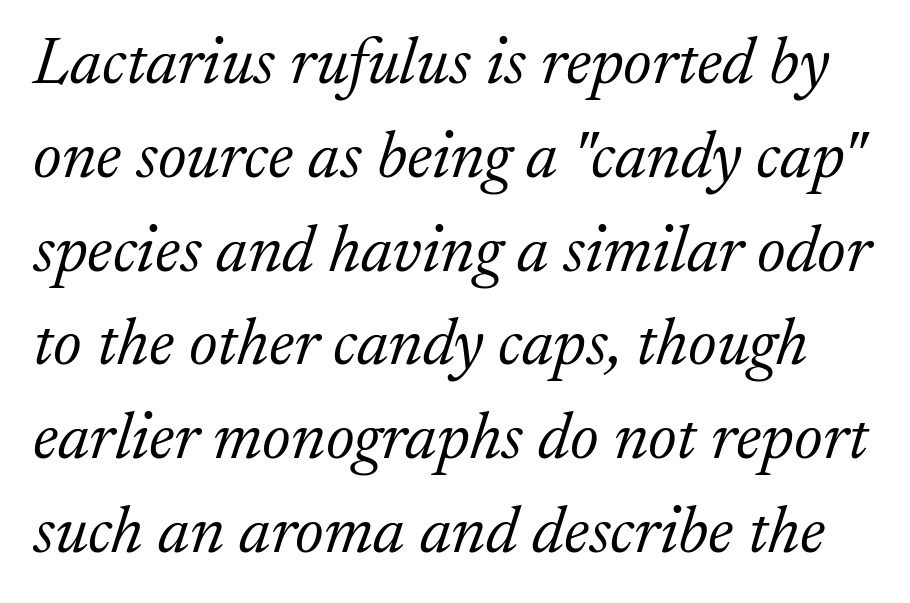
{"serif": "yes", "italic": "yes", "lean": "right", "slant_degrees": 17, "bold": "no", "weight": "light", "width": "normal", "stroke_contrast": "low", "x_height": "medium", "monospaced": "no", "underline": "no", "line_spacing": "normal", "line_spacing_ratio": 1.4, "letter_spacing": "normal", "letter_spacing_em": 0.0, "glyph_px": 67}
